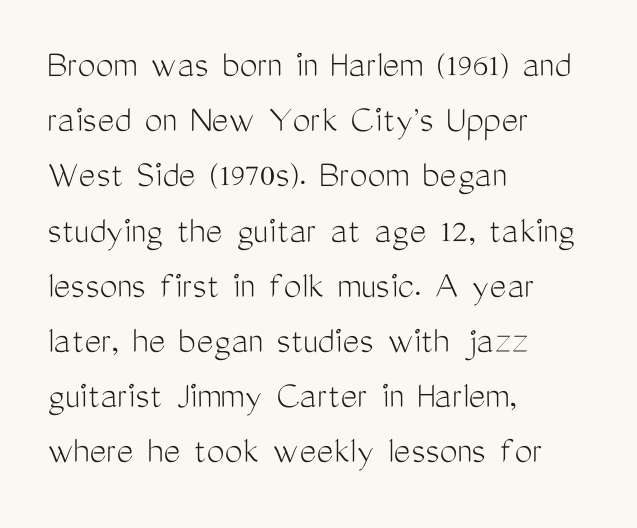
Q: Is the text bold? A: No.
Q: Is the text italic (slanted)? A: No, it is upright.
Q: Is the typeface a serif or a sans-serif typeface? A: Sans-serif.
Q: Is the text underlined? A: No.
Q: How is the paragraph aligned? A: Left-aligned.
Q: Is the spacing between letters normal or unusually wide? A: Normal.
Q: Is the spacing between lines tight, normal or loose? A: Normal.
Q: Width (condensed, normal, or wide)? A: Condensed.
Q: Stroke contrast? A: Medium.
Q: x-height? A: Medium.
Q: Monospaced? A: No.
